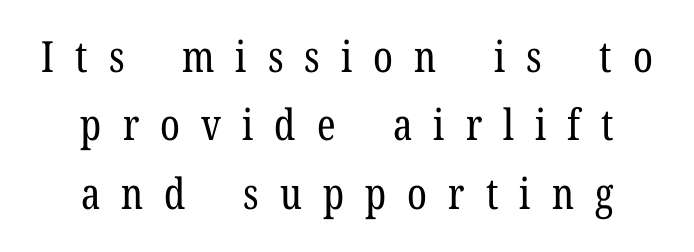
The image shows 43 px regular-weight, condensed serif type, upright; set centered, normal line spacing (1.59x), unusually wide letter spacing (+0.49 em), not underlined; low stroke contrast and a medium x-height.
